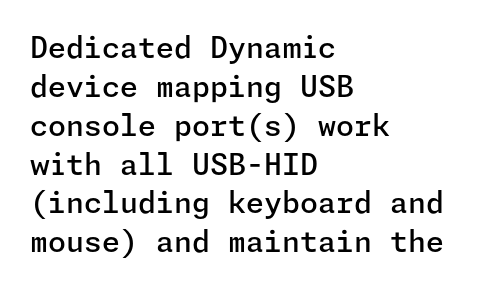
{"serif": "no", "italic": "no", "bold": "semi", "weight": "semibold", "width": "normal", "stroke_contrast": "low", "x_height": "medium", "underline": "no", "align": "left", "line_spacing": "normal", "line_spacing_ratio": 1.34, "letter_spacing": "normal", "letter_spacing_em": 0.0, "glyph_px": 29}
